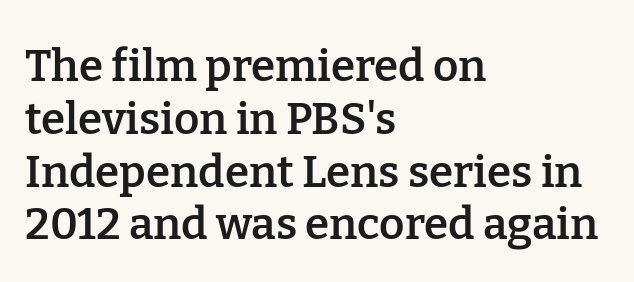
The image shows 44 px semibold serif type, upright; set left-aligned, line spacing 1.2x, normal letter spacing, not underlined; low stroke contrast and a medium x-height.
